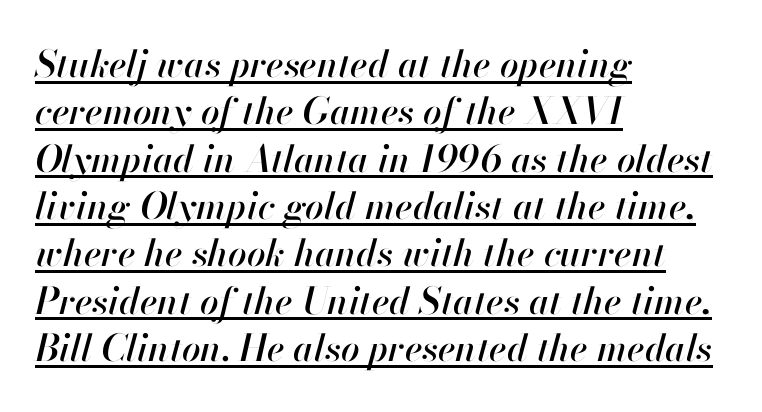
The image shows 37 px text type, italic (leaning right); set left-aligned, normal line spacing (1.28x), normal letter spacing, underlined; high stroke contrast and a small x-height.
